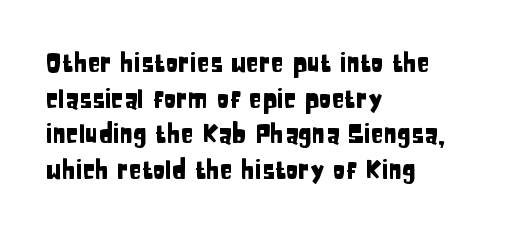
The image shows 26 px text type, upright; set left-aligned, normal line spacing (1.37x), normal letter spacing, not underlined.
